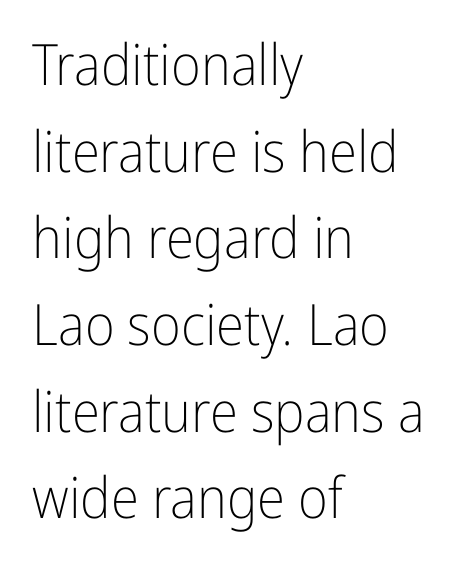
The image shows 57 px light, condensed sans-serif type, upright; set left-aligned, normal line spacing (1.52x), normal letter spacing, not underlined; low stroke contrast and a medium x-height.
